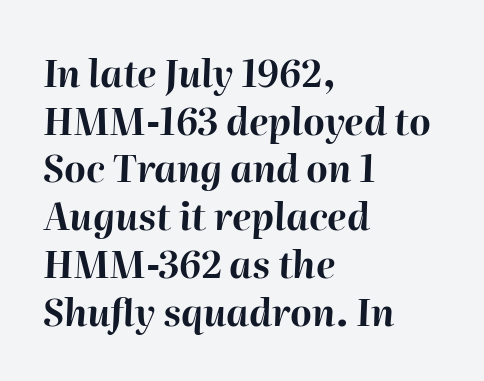
The face used here is proportionally spaced, like ordinary book or web type. Every character sits at an angle, as italics do. The designer left line spacing at the default. Nobody touched the tracking dial on this one.
